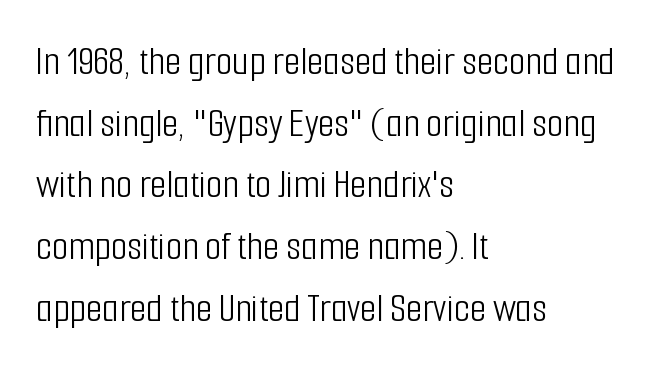
The image shows 42 px light, condensed sans-serif type, upright; set left-aligned, normal line spacing (1.47x), normal letter spacing, not underlined; low stroke contrast and a medium x-height.
